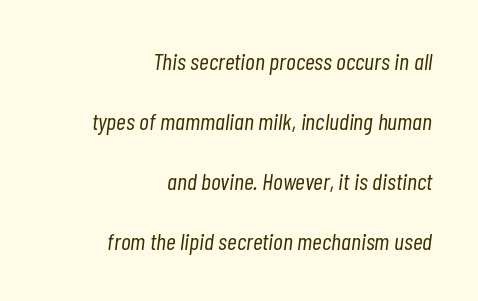
The image shows 24 px text type, italic (leaning right); set right-aligned, loose line spacing (2.5x), normal letter spacing, not underlined.
